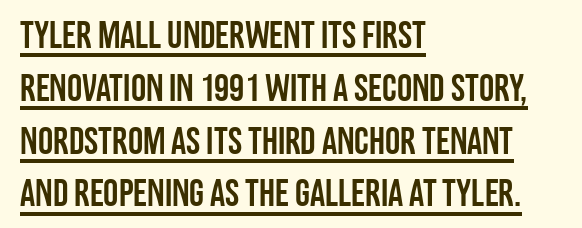
{"serif": "no", "italic": "no", "width": "condensed", "stroke_contrast": "low", "x_height": "large", "monospaced": "no", "underline": "yes", "align": "left", "line_spacing": "normal", "line_spacing_ratio": 1.39, "letter_spacing": "normal", "letter_spacing_em": 0.0, "glyph_px": 38}
